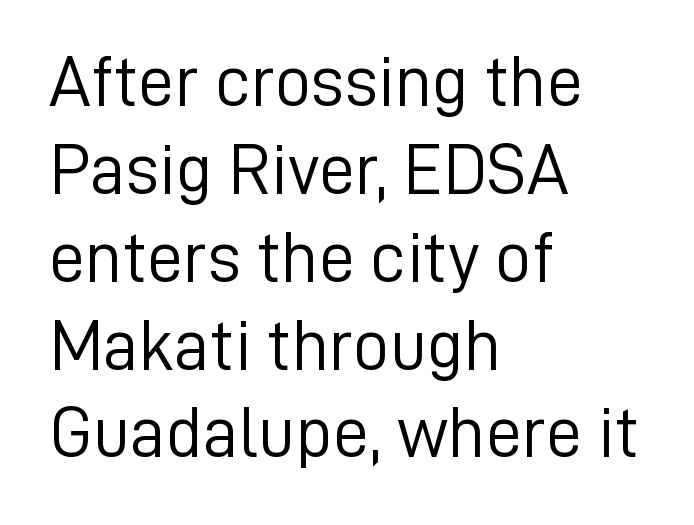
Think of a printed novel: that variable character pitch is what you see here. A quiet, ordinary-to-light weight characterises the typeface. Type style note: lacks serifs. A clean baseline with only descenders dipping below it.
